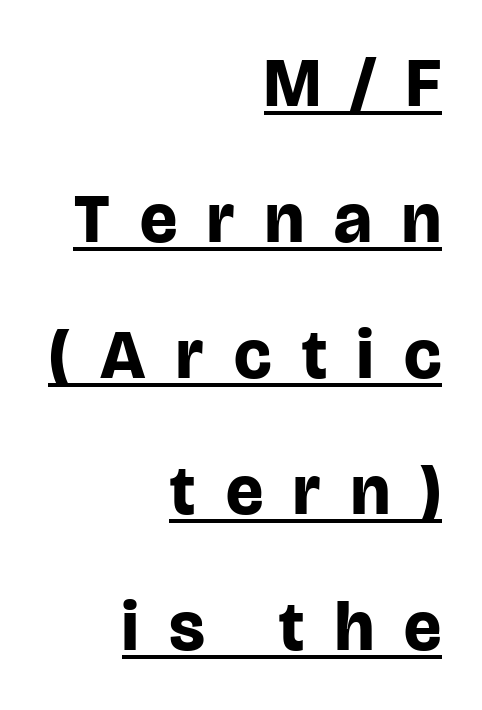
{"serif": "no", "italic": "no", "bold": "yes", "weight": "bold", "width": "normal", "stroke_contrast": "low", "x_height": "large", "monospaced": "no", "underline": "yes", "align": "right", "line_spacing": "loose", "line_spacing_ratio": 1.97, "letter_spacing": "wide", "letter_spacing_em": 0.44, "glyph_px": 69}
